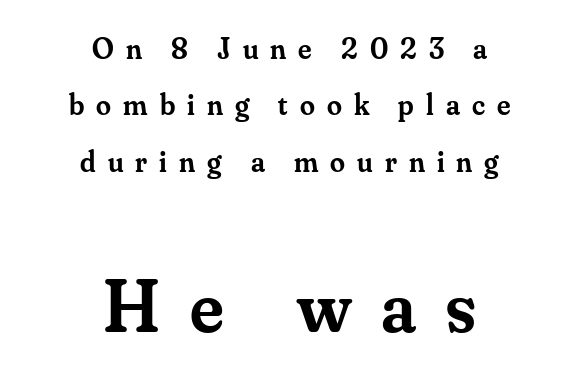
The image shows 75 px semibold serif type, upright; set centered, line spacing 1.88x, unusually wide letter spacing (+0.4 em), not underlined; the second (bottom) block is 2.5x larger; medium stroke contrast and a small x-height.
